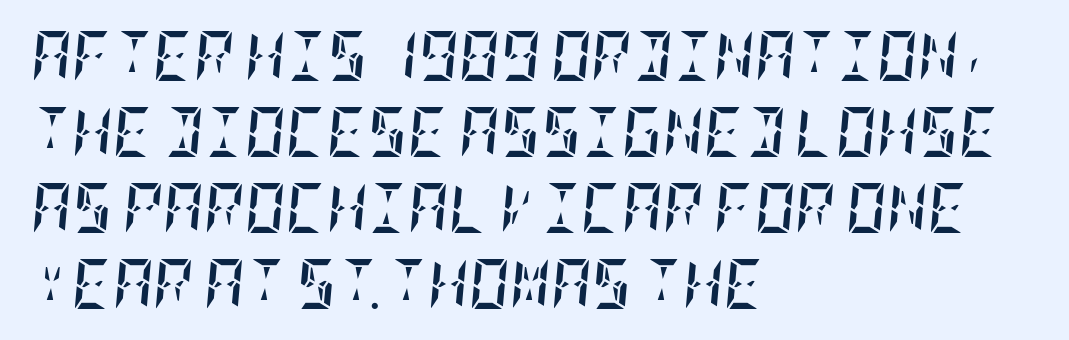
The image shows 50 px semibold, condensed type, italic (leaning right); set left-aligned, normal line spacing (1.52x), normal letter spacing, not underlined; low stroke contrast and a large x-height.
